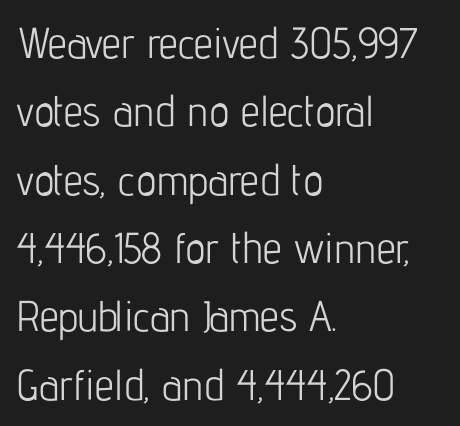
Layout note: lines flush left. Summary of vertical rhythm: regular, with standard interline spacing. You can tell from the bare stems that sans-serif type was used. Ordinary non-slanted type is in use.
